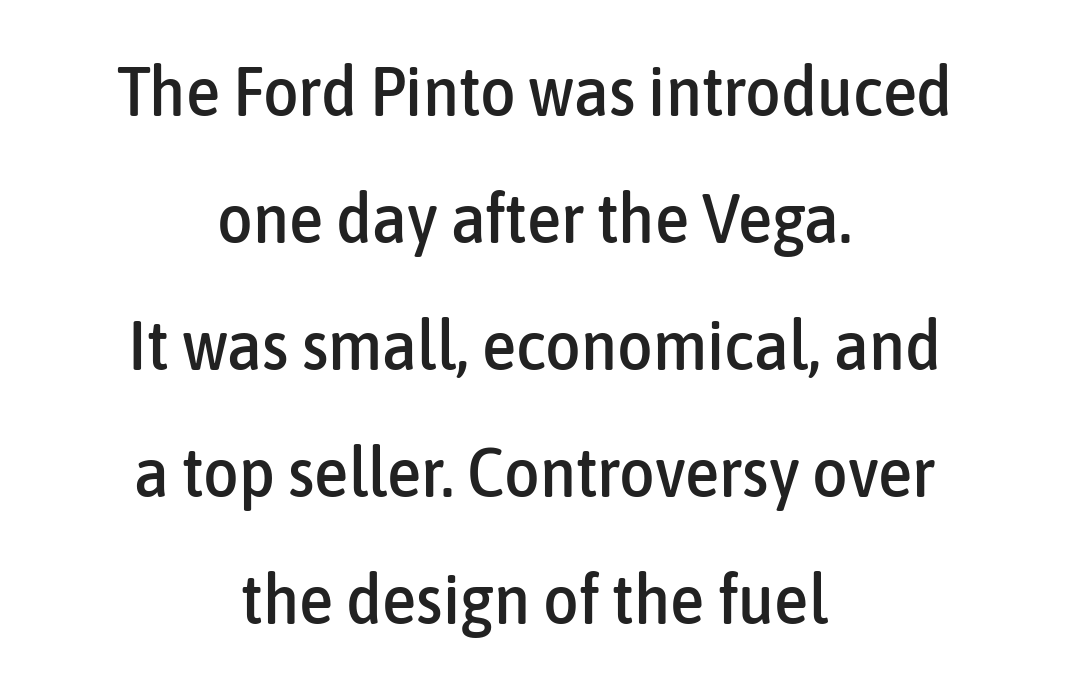
Neither beginnings nor endings align; midpoints do. Designer's note — italics off, roman on. This sample uses plain, unmodified letter spacing. Decoration check: the copy has no underline. The letters advance in unequal steps, a hallmark of proportional type.
